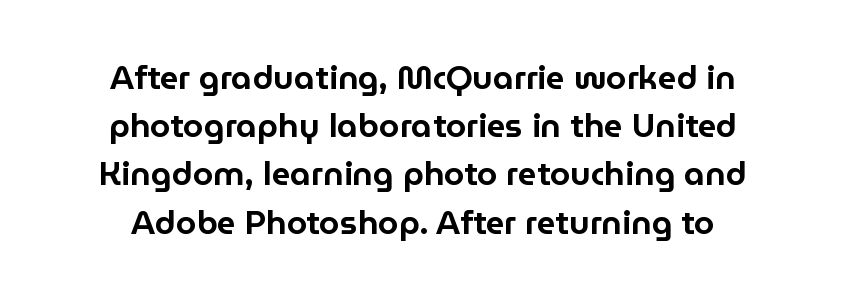
The image shows 33 px sans-serif type, upright; set centered, normal line spacing (1.46x), normal letter spacing, not underlined; low stroke contrast and a medium x-height.
